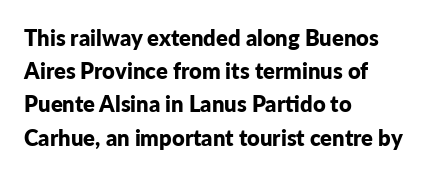
The image shows 22 px bold type, upright; set left-aligned, normal line spacing (1.51x), normal letter spacing, not underlined.
